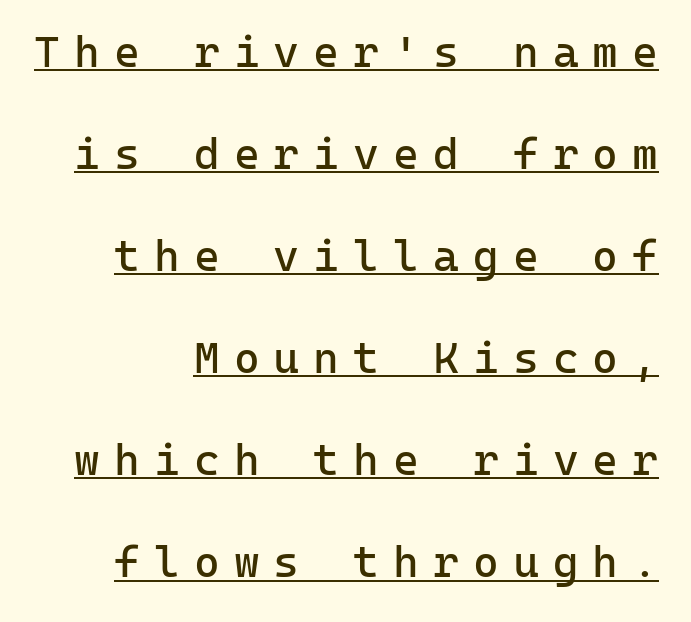
Q: Is the text bold? A: No.
Q: Is the text italic (slanted)? A: No, it is upright.
Q: Is the typeface a serif or a sans-serif typeface? A: Sans-serif.
Q: Is the text underlined? A: Yes.
Q: Is the spacing between letters normal or unusually wide? A: Unusually wide.
Q: Is the spacing between lines tight, normal or loose? A: Loose.
Q: Width (condensed, normal, or wide)? A: Normal.
Q: Stroke contrast? A: Low.
Q: x-height? A: Medium.
Q: Monospaced? A: Yes.
